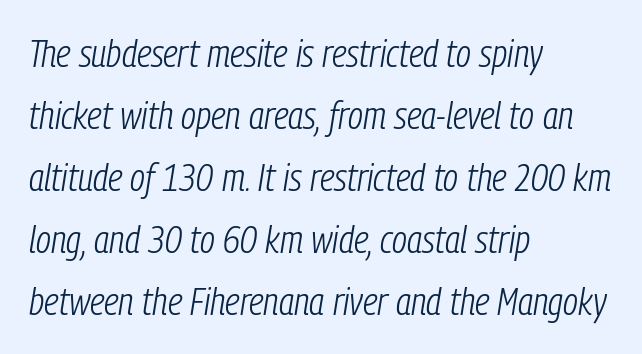
Q: Is the text bold? A: No.
Q: Is the text italic (slanted)? A: Yes, it leans right by about 9 degrees.
Q: Is the text underlined? A: No.
Q: How is the paragraph aligned? A: Left-aligned.
Q: Is the spacing between letters normal or unusually wide? A: Normal.
Q: Is the spacing between lines tight, normal or loose? A: Normal.
Q: Width (condensed, normal, or wide)? A: Condensed.
Q: Stroke contrast? A: Low.
Q: x-height? A: Medium.
Q: Monospaced? A: No.
